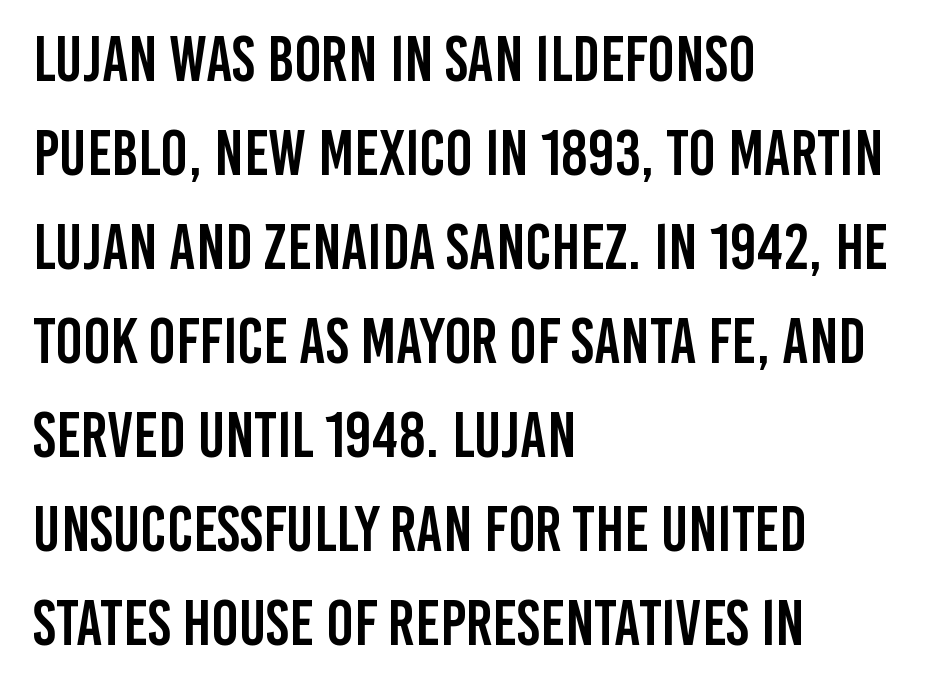
Q: Is the text italic (slanted)? A: No, it is upright.
Q: Is the typeface a serif or a sans-serif typeface? A: Sans-serif.
Q: Is the text underlined? A: No.
Q: How is the paragraph aligned? A: Left-aligned.
Q: Is the spacing between letters normal or unusually wide? A: Normal.
Q: Is the spacing between lines tight, normal or loose? A: Normal.
Q: Width (condensed, normal, or wide)? A: Condensed.
Q: Stroke contrast? A: Low.
Q: x-height? A: Large.
Q: Monospaced? A: No.
